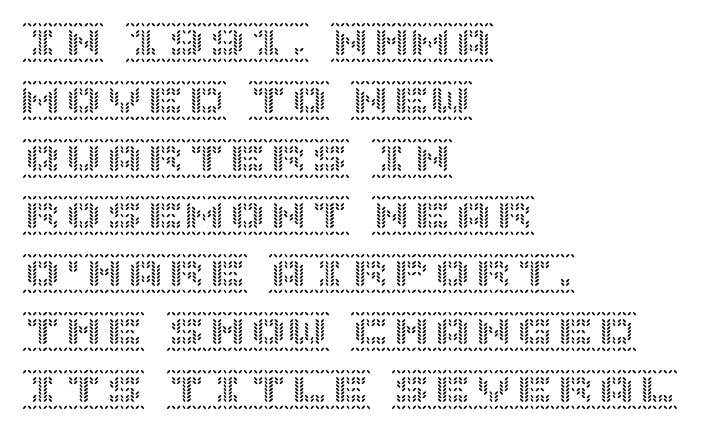
Caption: standard tracking, unaltered. Plain, unruled lines of type. Does the copy run flush right? No — it runs flush left. Reading down the column, the eye jumps a familiar distance to each next line.
